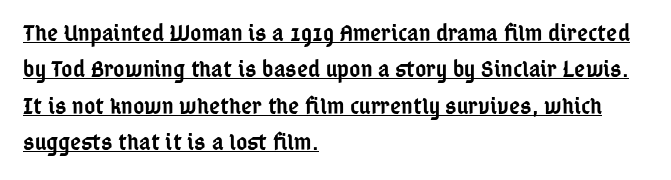
Look at the tracking — it's just the regular setting, nothing added. Casual observation: everything's shoved over to the left. The words here are underlined. Style check: upright. Every letter is mildly thick-stroked: semibold rather than bold.
